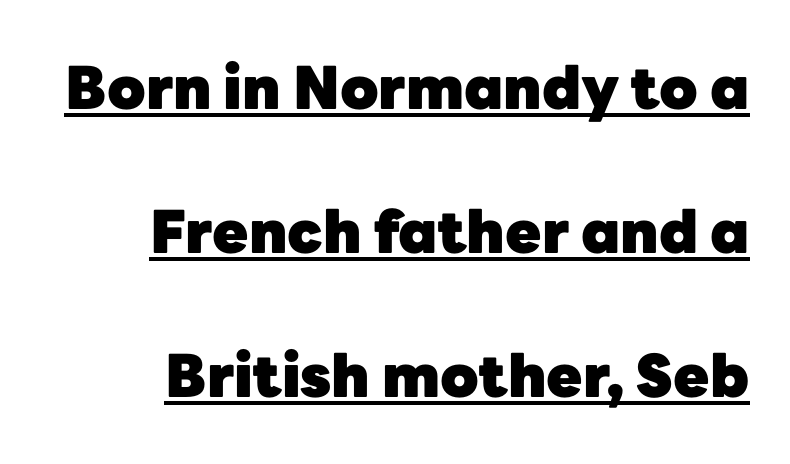
Q: Is the text bold? A: Yes.
Q: Is the text italic (slanted)? A: No, it is upright.
Q: Is the typeface a serif or a sans-serif typeface? A: Sans-serif.
Q: Is the text underlined? A: Yes.
Q: How is the paragraph aligned? A: Right-aligned.
Q: Is the spacing between letters normal or unusually wide? A: Normal.
Q: Is the spacing between lines tight, normal or loose? A: Loose.
Q: Width (condensed, normal, or wide)? A: Normal.
Q: Stroke contrast? A: Low.
Q: x-height? A: Medium.
Q: Monospaced? A: No.
